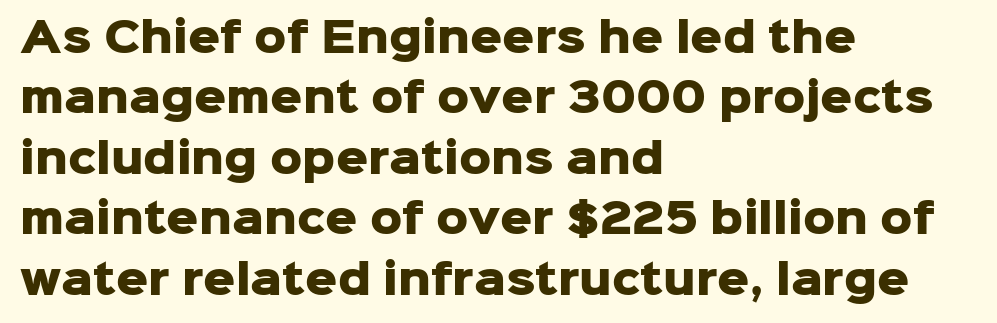
Q: Is the text bold? A: Yes.
Q: Is the text italic (slanted)? A: No, it is upright.
Q: Is the typeface a serif or a sans-serif typeface? A: Sans-serif.
Q: Is the text underlined? A: No.
Q: How is the paragraph aligned? A: Left-aligned.
Q: Is the spacing between letters normal or unusually wide? A: Normal.
Q: Is the spacing between lines tight, normal or loose? A: Normal.
Q: Width (condensed, normal, or wide)? A: Normal.
Q: Stroke contrast? A: Low.
Q: x-height? A: Medium.
Q: Monospaced? A: No.
